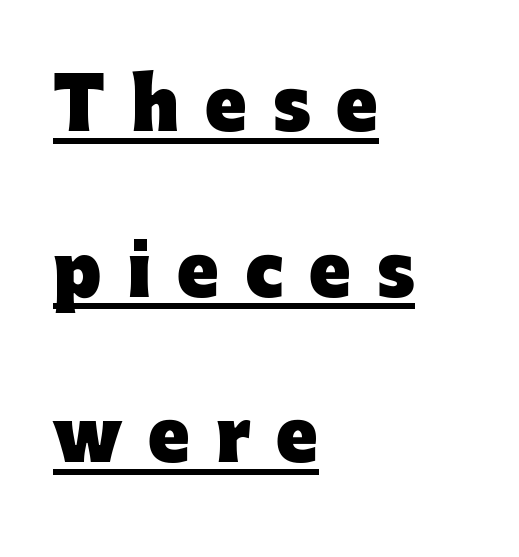
{"serif": "no", "italic": "no", "bold": "yes", "weight": "heavy", "width": "normal", "stroke_contrast": "low", "x_height": "medium", "monospaced": "no", "underline": "yes", "align": "left", "line_spacing": "loose", "line_spacing_ratio": 2.4, "letter_spacing": "wide", "letter_spacing_em": 0.37, "glyph_px": 69}
